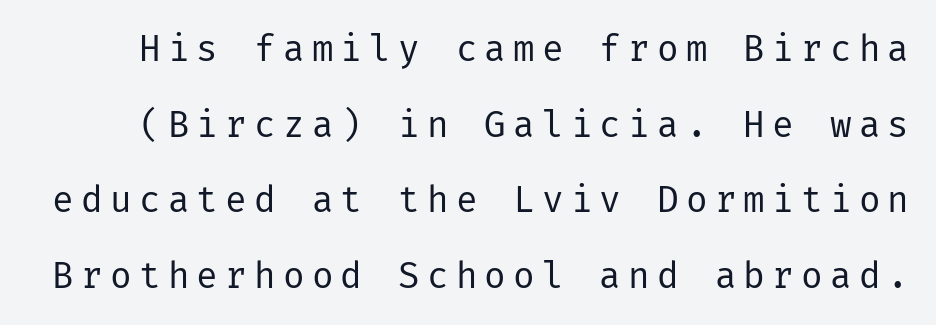
The image shows 36 px regular-weight sans-serif type, upright; set loose line spacing (2.1x), unusually wide letter spacing (+0.2 em), not underlined; low stroke contrast and a medium x-height.
